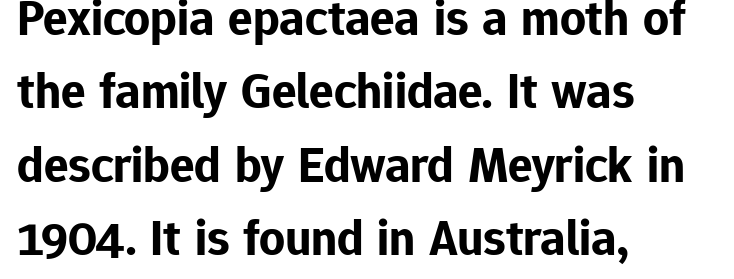
Character widths vary here, with narrow letters taking less room than wide ones. This rendering leaves character spacing at its baseline value. The text was rendered using a sans face with plain stroke endings. The text block is weighted toward the left margin, trailing off unevenly rightward.
